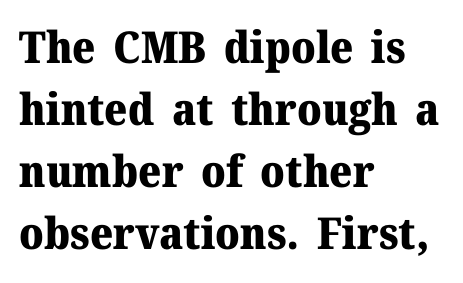
{"serif": "yes", "italic": "no", "bold": "yes", "weight": "heavy", "width": "normal", "stroke_contrast": "medium", "x_height": "medium", "monospaced": "no", "underline": "no", "align": "left", "line_spacing": "normal", "line_spacing_ratio": 1.41, "letter_spacing": "normal", "letter_spacing_em": 0.0, "glyph_px": 44}
